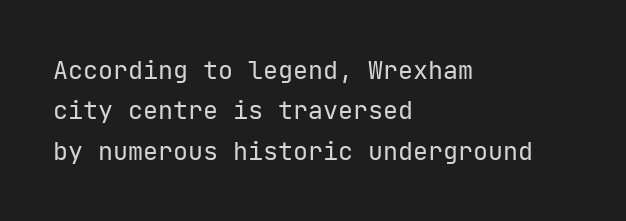
Q: Is the text bold? A: No.
Q: Is the text italic (slanted)? A: No, it is upright.
Q: Is the text underlined? A: No.
Q: How is the paragraph aligned? A: Left-aligned.
Q: Is the spacing between letters normal or unusually wide? A: Normal.
Q: Is the spacing between lines tight, normal or loose? A: Normal.
